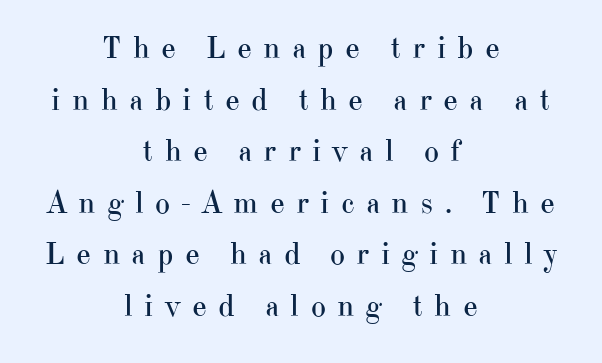
Q: Is the text bold? A: No.
Q: Is the text italic (slanted)? A: No, it is upright.
Q: Is the typeface a serif or a sans-serif typeface? A: Serif.
Q: Is the text underlined? A: No.
Q: How is the paragraph aligned? A: Centered.
Q: Is the spacing between letters normal or unusually wide? A: Unusually wide.
Q: Is the spacing between lines tight, normal or loose? A: Normal.
Q: Width (condensed, normal, or wide)? A: Normal.
Q: Stroke contrast? A: High.
Q: x-height? A: Small.
Q: Monospaced? A: No.
